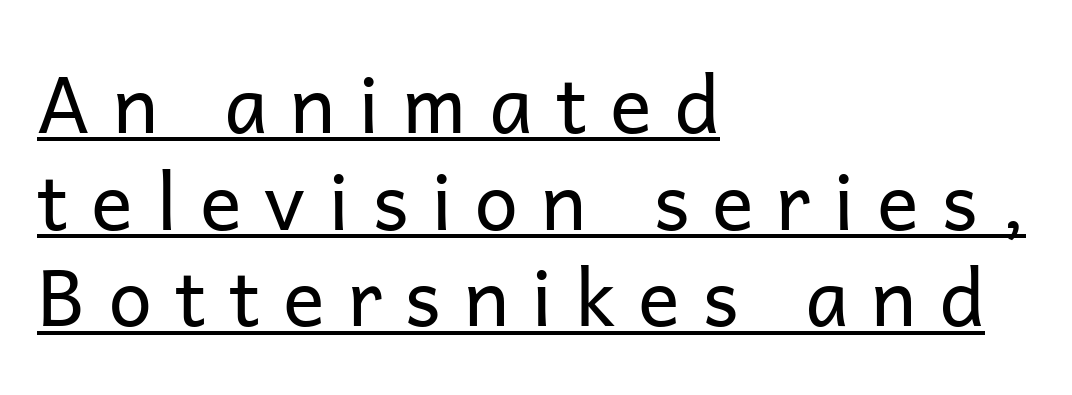
Q: Is the text bold? A: No.
Q: Is the text italic (slanted)? A: No, it is upright.
Q: Is the typeface a serif or a sans-serif typeface? A: Sans-serif.
Q: Is the text underlined? A: Yes.
Q: How is the paragraph aligned? A: Left-aligned.
Q: Is the spacing between letters normal or unusually wide? A: Unusually wide.
Q: Width (condensed, normal, or wide)? A: Normal.
Q: Stroke contrast? A: Low.
Q: x-height? A: Medium.
Q: Monospaced? A: No.
